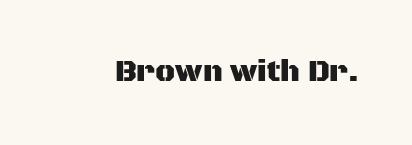
The image shows 30 px sans-serif type, upright; set normal letter spacing, not underlined; medium stroke contrast and a large x-height.
